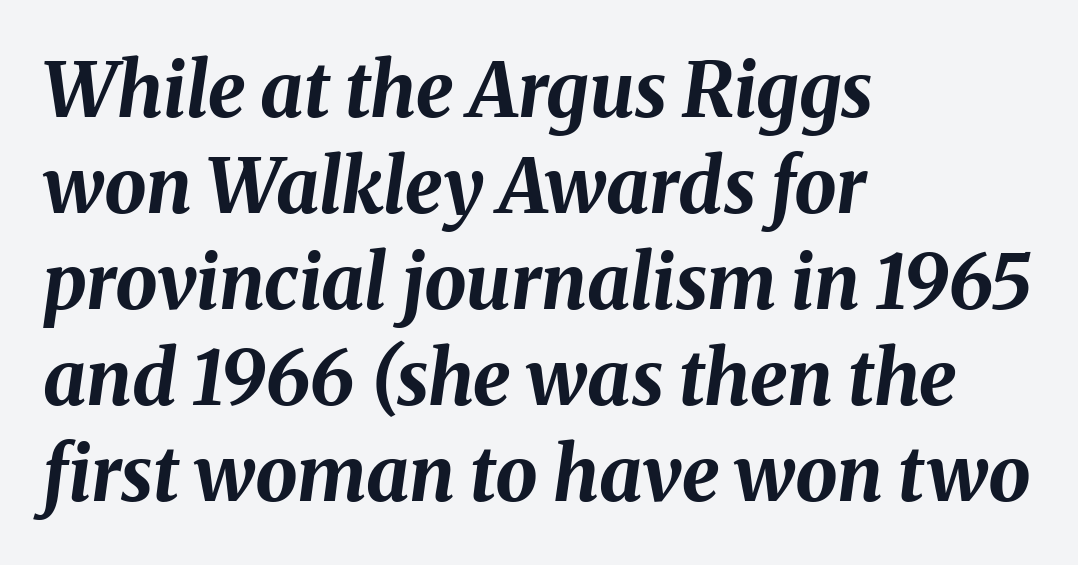
Q: Is the text bold? A: Yes.
Q: Is the text italic (slanted)? A: Yes, it leans right by about 8 degrees.
Q: Is the text underlined? A: No.
Q: How is the paragraph aligned? A: Left-aligned.
Q: Is the spacing between letters normal or unusually wide? A: Normal.
Q: Is the spacing between lines tight, normal or loose? A: Normal.
Q: Width (condensed, normal, or wide)? A: Normal.
Q: Stroke contrast? A: Medium.
Q: x-height? A: Medium.
Q: Monospaced? A: No.
